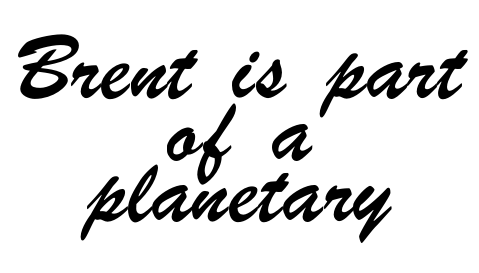
Q: Is the typeface a serif or a sans-serif typeface? A: Sans-serif.
Q: Is the text underlined? A: No.
Q: How is the paragraph aligned? A: Centered.
Q: Is the spacing between letters normal or unusually wide? A: Normal.
Q: Is the spacing between lines tight, normal or loose? A: Normal.
Q: Width (condensed, normal, or wide)? A: Condensed.
Q: Stroke contrast? A: Low.
Q: x-height? A: Small.
Q: Monospaced? A: No.
